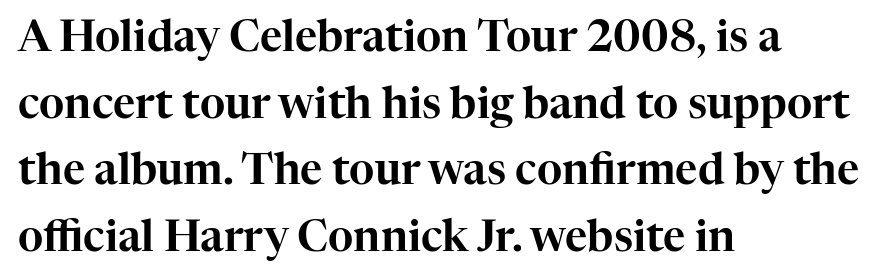
The image shows 43 px serif type, upright; set left-aligned, normal line spacing (1.55x), normal letter spacing, not underlined; high stroke contrast and a medium x-height.
